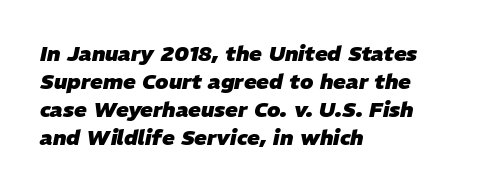
Q: Is the text bold? A: Yes.
Q: Is the text italic (slanted)? A: Yes, it leans right by about 11 degrees.
Q: Is the text underlined? A: No.
Q: How is the paragraph aligned? A: Left-aligned.
Q: Is the spacing between letters normal or unusually wide? A: Normal.
Q: Is the spacing between lines tight, normal or loose? A: Normal.
